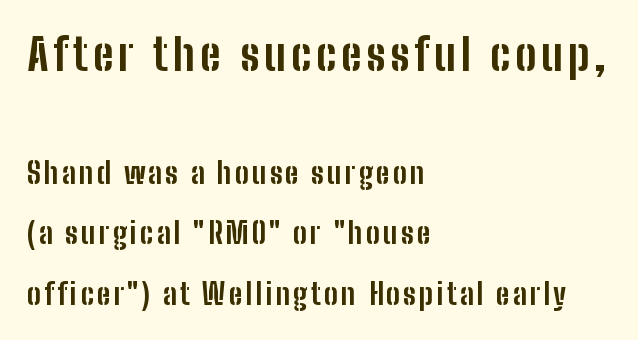
Q: Is the text bold? A: Yes.
Q: Is the text italic (slanted)? A: No, it is upright.
Q: Is the typeface a serif or a sans-serif typeface? A: Sans-serif.
Q: Is the text underlined? A: No.
Q: How is the paragraph aligned? A: Left-aligned.
Q: Is the spacing between lines tight, normal or loose? A: Loose.
Q: Which block of text is set in a larger size, the first (top) or the second (bottom)? A: The first (top) one.
Q: Width (condensed, normal, or wide)? A: Condensed.
Q: Stroke contrast? A: Low.
Q: x-height? A: Medium.
Q: Monospaced? A: No.
